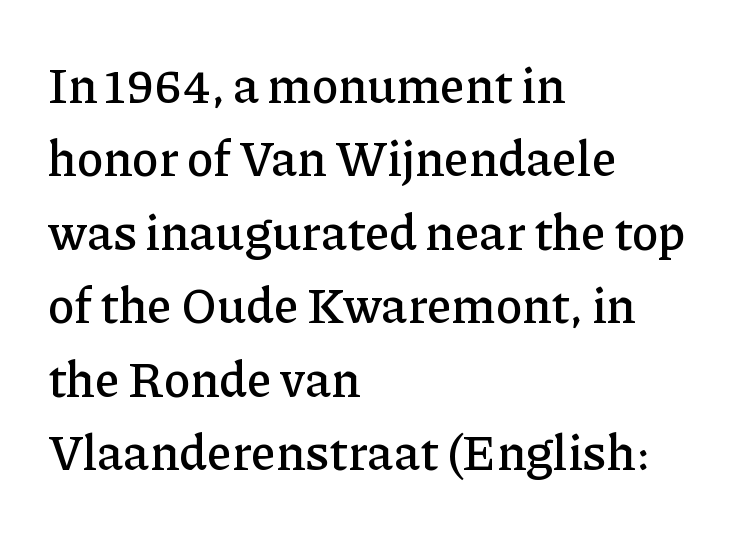
Q: Is the text italic (slanted)? A: No, it is upright.
Q: Is the typeface a serif or a sans-serif typeface? A: Serif.
Q: Is the text underlined? A: No.
Q: How is the paragraph aligned? A: Left-aligned.
Q: Is the spacing between letters normal or unusually wide? A: Normal.
Q: Is the spacing between lines tight, normal or loose? A: Normal.
Q: Width (condensed, normal, or wide)? A: Normal.
Q: Stroke contrast? A: Low.
Q: x-height? A: Medium.
Q: Monospaced? A: No.
